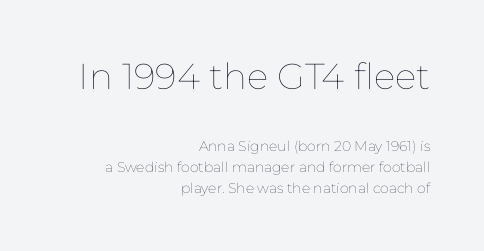
Q: Is the text bold? A: No.
Q: Is the text italic (slanted)? A: No, it is upright.
Q: Is the text underlined? A: No.
Q: How is the paragraph aligned? A: Right-aligned.
Q: Is the spacing between letters normal or unusually wide? A: Normal.
Q: Is the spacing between lines tight, normal or loose? A: Normal.
Q: Which block of text is set in a larger size, the first (top) or the second (bottom)? A: The first (top) one.
Q: Width (condensed, normal, or wide)? A: Normal.
Q: Stroke contrast? A: Low.
Q: x-height? A: Medium.
Q: Monospaced? A: No.
